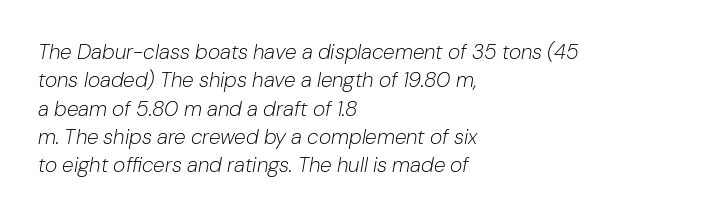
{"italic": "yes", "lean": "right", "slant_degrees": 10, "bold": "no", "underline": "no", "align": "left", "line_spacing": "normal", "line_spacing_ratio": 1.35, "letter_spacing": "normal", "letter_spacing_em": 0.0, "glyph_px": 21}
